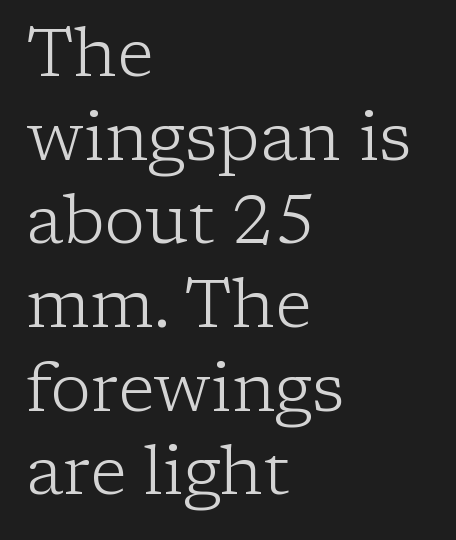
The image shows 68 px light serif type, upright; set left-aligned, line spacing 1.23x, normal letter spacing, not underlined; low stroke contrast and a medium x-height.
